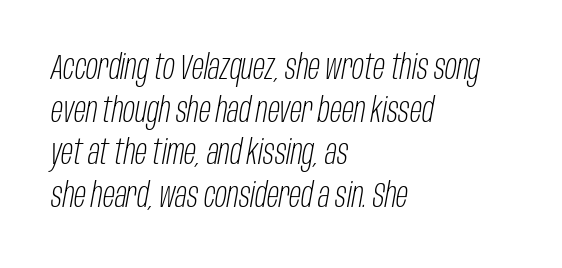
{"italic": "yes", "lean": "right", "slant_degrees": 10, "bold": "no", "weight": "light", "width": "condensed", "stroke_contrast": "low", "x_height": "large", "monospaced": "no", "underline": "no", "align": "left", "line_spacing_ratio": 1.22, "letter_spacing": "normal", "letter_spacing_em": 0.0, "glyph_px": 35}
